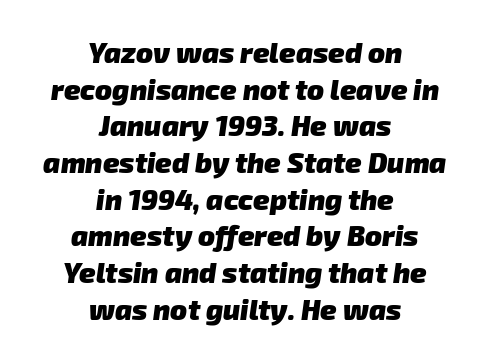
Each letter's strokes conclude bluntly, with no projecting serifs. Proportional: the letters do not fall into vertical columns. You'd pick this weight for a headline — it's a proper bold. The string is rendered with underlining switched off.
